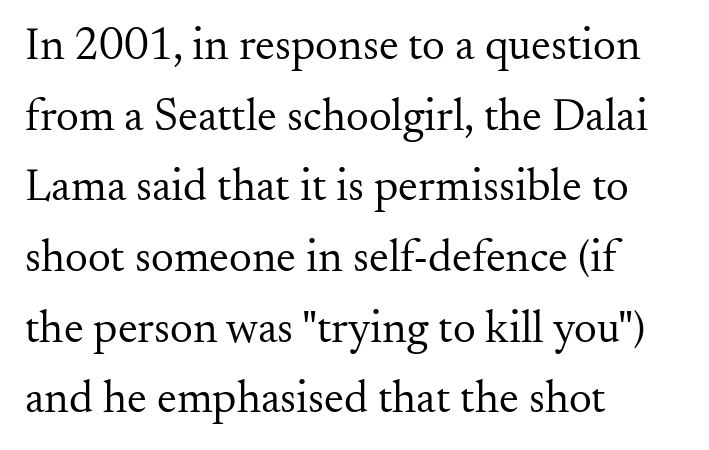
The image shows 45 px regular-weight serif type, upright; set left-aligned, normal line spacing (1.57x), normal letter spacing, not underlined; medium stroke contrast and a small x-height.
